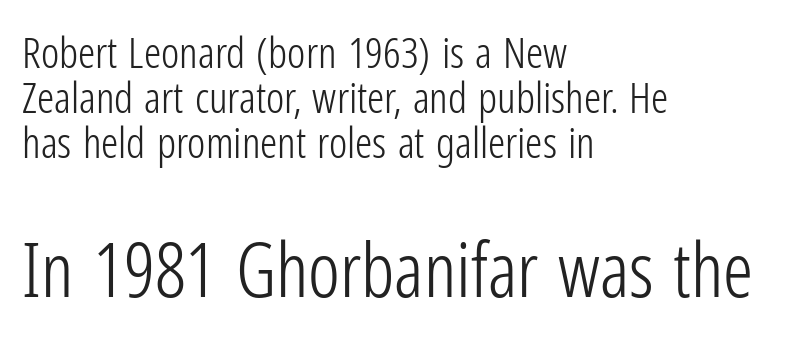
Style check: upright. Looks like regular typesetting: each glyph gets only the width it needs. Clear beneath every line of the passage. The font sits on the lighter half of the weight spectrum, regular included.
